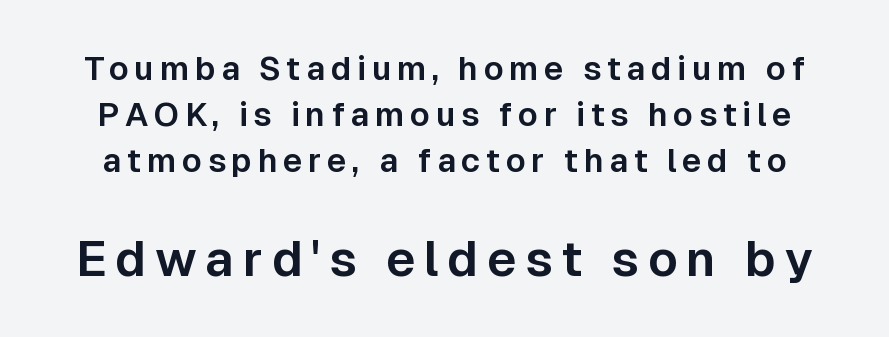
The block sitting lower on the canvas is the one with enlarged characters. Nope, not italic — everything's standing straight. The vertical gap from one line to the next is medium. The type family on display is of the sans-serif kind.
